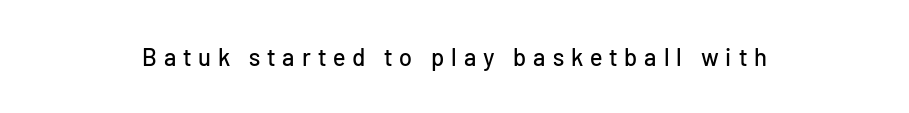
Q: Is the text italic (slanted)? A: No, it is upright.
Q: Is the text underlined? A: No.
Q: Is the spacing between letters normal or unusually wide? A: Unusually wide.
